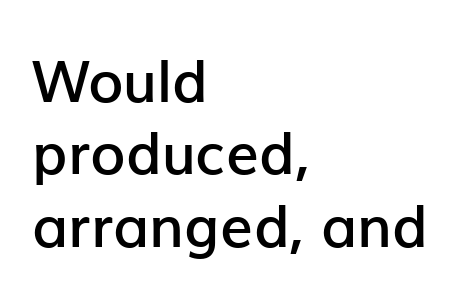
I'd call this a sans setting — the letters go barefoot. Spacing between characters is what you'd get straight out of the box. The lines sit at an ordinary, default distance from one another. This is roman type, the default non-slanted kind.
